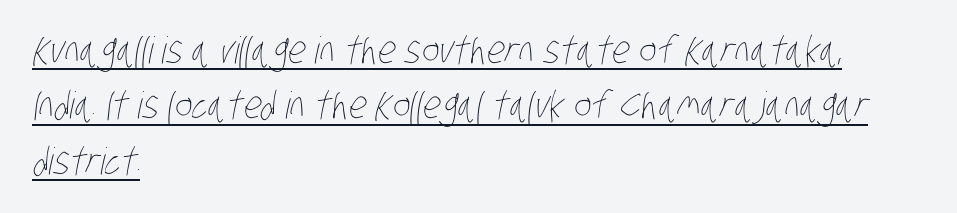
Q: Is the text bold? A: No.
Q: Is the text underlined? A: Yes.
Q: How is the paragraph aligned? A: Left-aligned.
Q: Is the spacing between letters normal or unusually wide? A: Normal.
Q: Is the spacing between lines tight, normal or loose? A: Normal.
Q: Width (condensed, normal, or wide)? A: Condensed.
Q: Stroke contrast? A: Low.
Q: x-height? A: Large.
Q: Monospaced? A: No.
